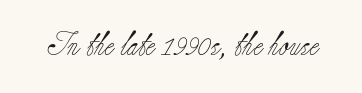
Q: Is the text bold? A: No.
Q: Is the text italic (slanted)? A: Yes.
Q: Is the text underlined? A: No.
Q: Is the spacing between letters normal or unusually wide? A: Normal.
